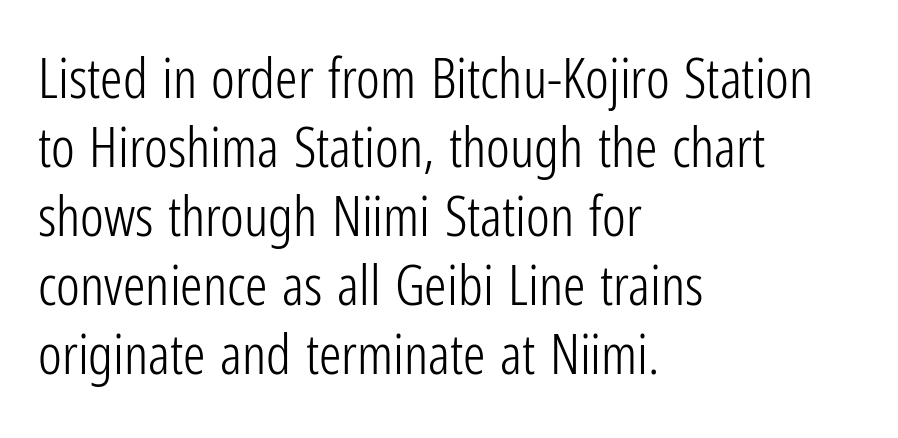
Reading down the block, your eye returns to a fixed left position each line. This is not heavy type; no bold has been used. Check the space under the baseline: it is left empty. Letter spacing: default. Stroke terminals: plain, sans-serif.
